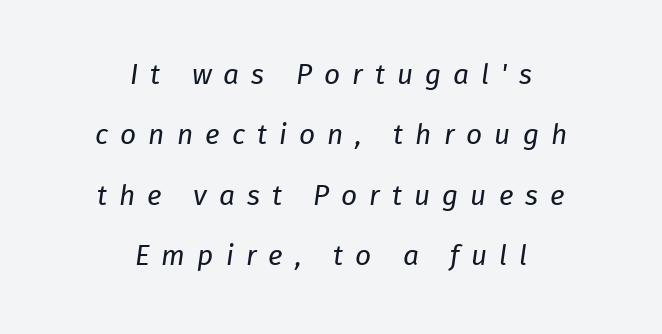
Bold? No — there's no thickening of the strokes. The passage shown is not underscored anywhere. Italic? Definitely — the glyphs are oblique. Looks like regular typesetting: each glyph gets only the width it needs. Every row of glyphs is offset so its center matches the block's center. The passage shown stacks its lines with a broad gap.
